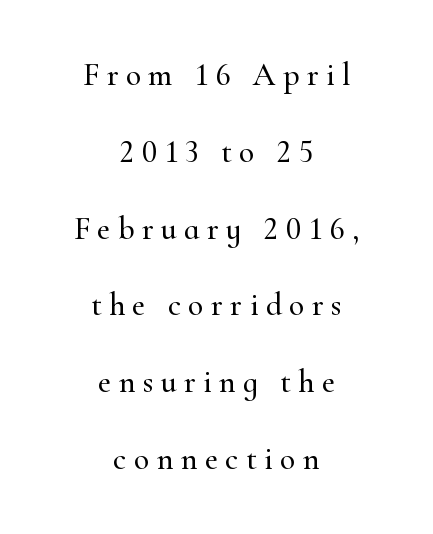
The image shows 32 px serif type, upright; set centered, loose line spacing (2.4x), unusually wide letter spacing (+0.23 em), not underlined; high stroke contrast and a small x-height.
